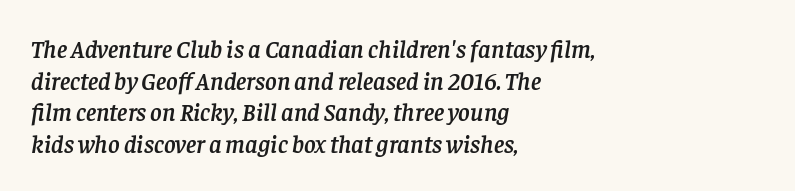
The image shows 25 px text type, italic (leaning right); set left-aligned, normal line spacing (1.27x), normal letter spacing, not underlined.
